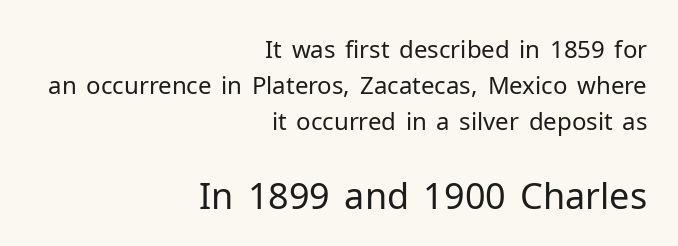
{"serif": "no", "italic": "no", "bold": "no", "weight": "regular", "width": "normal", "stroke_contrast": "low", "x_height": "medium", "monospaced": "no", "underline": "no", "align": "right", "line_spacing": "normal", "line_spacing_ratio": 1.51, "letter_spacing": "normal", "letter_spacing_em": 0.0, "larger_block": "second", "size_ratio": 1.5, "glyph_px": 36}
